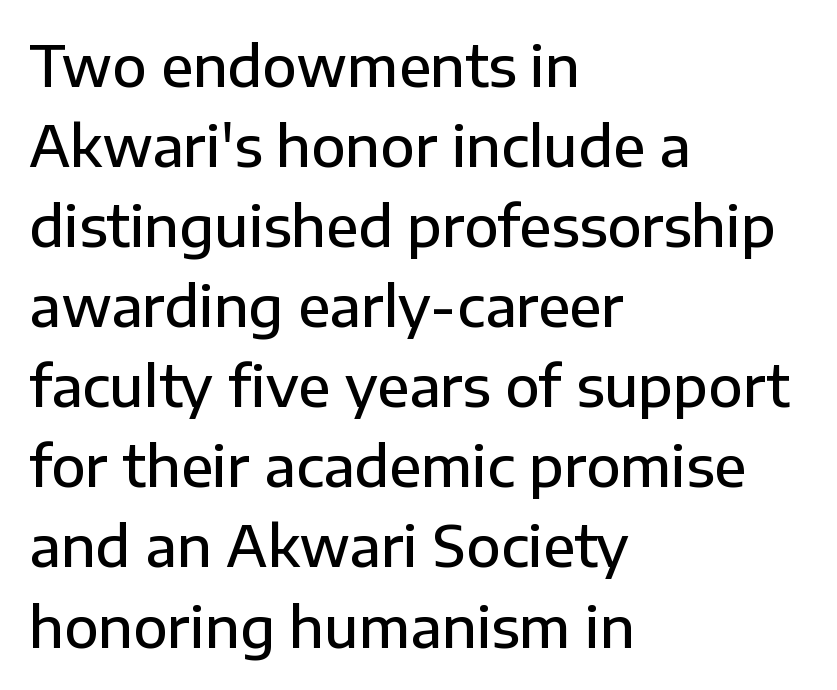
The image shows 56 px semibold sans-serif type, upright; set left-aligned, normal line spacing (1.43x), normal letter spacing, not underlined; low stroke contrast and a medium x-height.
